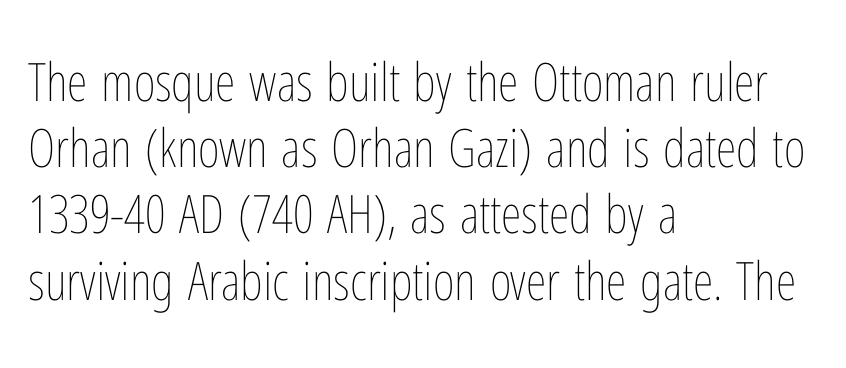
The image shows 53 px thin, condensed type, upright; set left-aligned, normal line spacing (1.25x), normal letter spacing, not underlined; low stroke contrast and a medium x-height.
